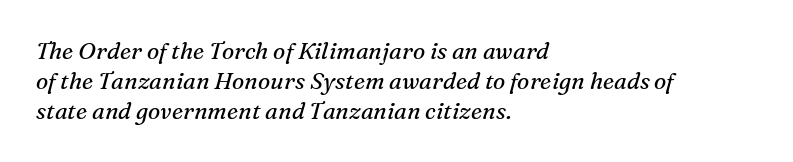
Q: Is the text bold? A: No.
Q: Is the text italic (slanted)? A: Yes, it leans right by about 16 degrees.
Q: Is the text underlined? A: No.
Q: How is the paragraph aligned? A: Left-aligned.
Q: Is the spacing between letters normal or unusually wide? A: Normal.
Q: Is the spacing between lines tight, normal or loose? A: Normal.
